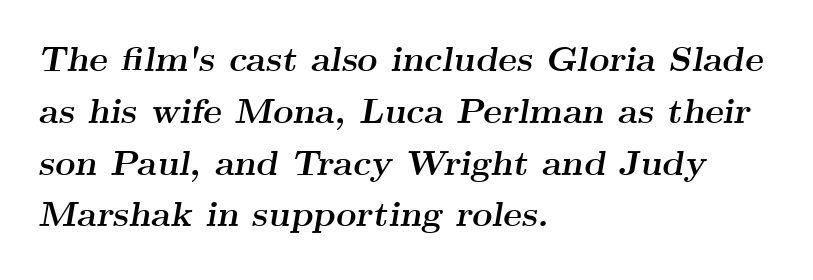
Q: Is the text bold? A: Yes.
Q: Is the text italic (slanted)? A: Yes, it leans right by about 9 degrees.
Q: Is the typeface a serif or a sans-serif typeface? A: Serif.
Q: Is the text underlined? A: No.
Q: How is the paragraph aligned? A: Left-aligned.
Q: Is the spacing between letters normal or unusually wide? A: Normal.
Q: Is the spacing between lines tight, normal or loose? A: Normal.
Q: Width (condensed, normal, or wide)? A: Wide.
Q: Stroke contrast? A: Medium.
Q: x-height? A: Small.
Q: Monospaced? A: No.
